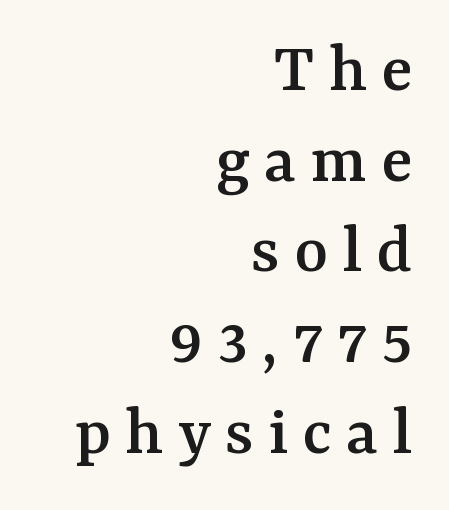
What stands out about the letter spacing? Its width — letters are far apart. Rows of type keep a routine distance in the vertical direction. The space beneath each line is pristine and unruled. All the whitespace from short lines collects on the left. Ordinary non-slanted type is in use. You can tell from the footed stems that serif type was used.
